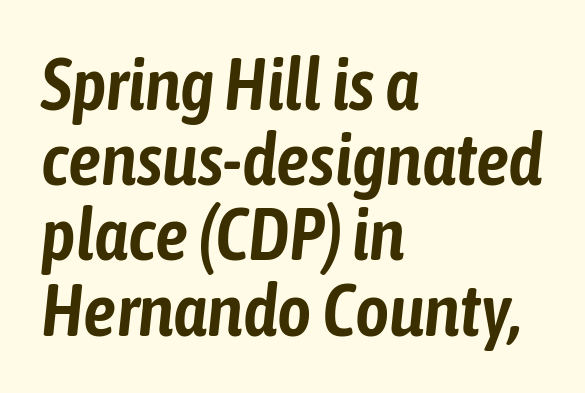
Check the space under the baseline: it is left empty. How would I describe the line gaps? Narrow and economical. Posture: slanted. Is this a fixed-width face? No — the glyphs have proportional, varying widths.
